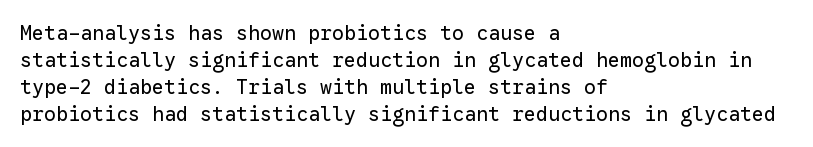
The image shows 20 px text type, upright; set left-aligned, normal line spacing (1.35x), normal letter spacing, not underlined.
